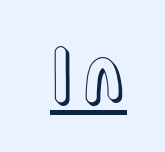
Is this a fixed-width face? No — the glyphs have proportional, varying widths. Unlike italic type, these characters show no tilt at all. The typesetter has applied underlining to the passage shown.
